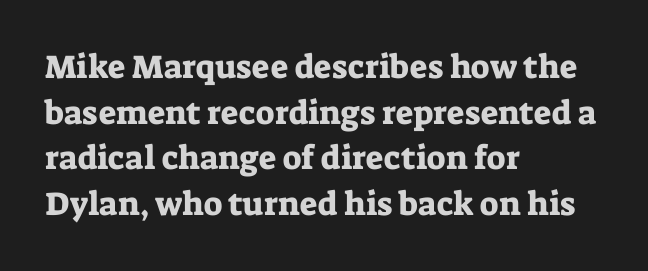
{"serif": "yes", "italic": "no", "width": "normal", "stroke_contrast": "low", "x_height": "medium", "monospaced": "no", "underline": "no", "align": "left", "line_spacing": "normal", "line_spacing_ratio": 1.38, "letter_spacing": "normal", "letter_spacing_em": 0.0, "glyph_px": 33}
